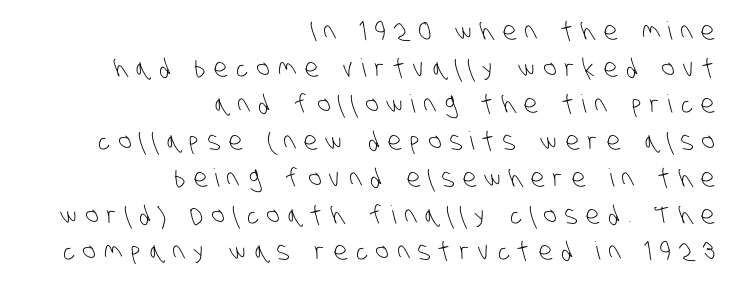
The space beneath each line is pristine and unruled. Caption: expanded tracking, letters set apart. Weight class: somewhere from thin through regular. A student would call this right alignment; a typographer would say flush right, rag left. The passage shown stacks its lines at a standard gap.
